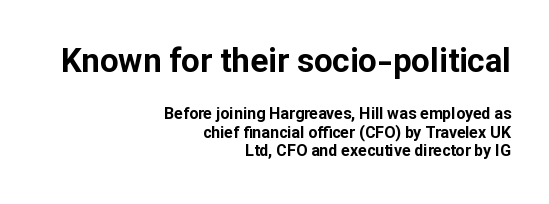
{"serif": "no", "italic": "no", "bold": "yes", "weight": "bold", "width": "normal", "stroke_contrast": "low", "x_height": "medium", "monospaced": "no", "underline": "no", "align": "right", "line_spacing": "tight", "line_spacing_ratio": 1.15, "letter_spacing": "normal", "letter_spacing_em": 0.0, "larger_block": "first", "size_ratio": 2.06, "glyph_px": 33}
